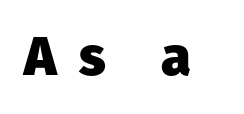
{"serif": "no", "italic": "no", "bold": "yes", "weight": "heavy", "width": "normal", "stroke_contrast": "low", "x_height": "medium", "monospaced": "no", "underline": "no", "letter_spacing": "wide", "letter_spacing_em": 0.41, "glyph_px": 54}
